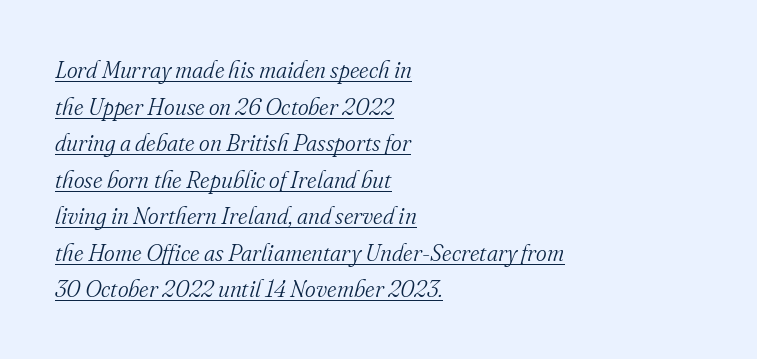
Weight class: somewhere from thin through regular. The specimen includes a rule beneath the text block's lines. The passage is arranged the way most books set body copy — flush left. An italicized treatment has been applied to the whole sample. Words appear dense and cohesive because spacing is normal.
